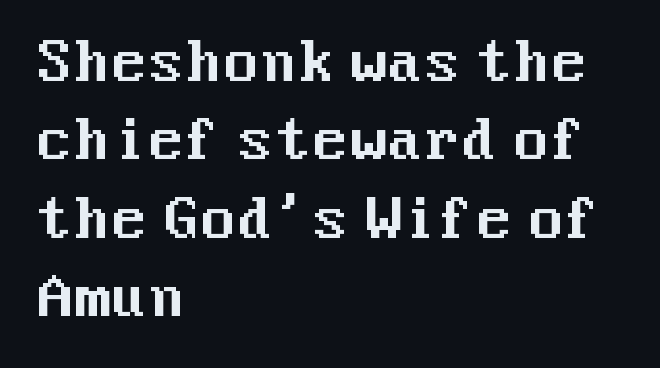
{"serif": "no", "italic": "no", "width": "normal", "stroke_contrast": "medium", "x_height": "medium", "underline": "no", "align": "left", "line_spacing": "normal", "line_spacing_ratio": 1.45, "letter_spacing": "normal", "letter_spacing_em": 0.0, "glyph_px": 54}
